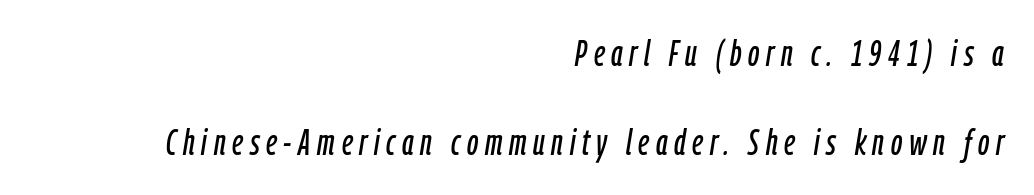
{"italic": "yes", "lean": "right", "slant_degrees": 9, "width": "condensed", "stroke_contrast": "low", "x_height": "medium", "monospaced": "no", "underline": "no", "align": "right", "line_spacing": "loose", "line_spacing_ratio": 2.41, "glyph_px": 37}
